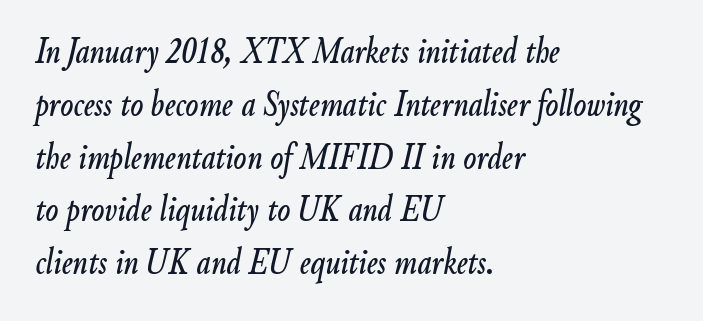
Q: Is the text italic (slanted)? A: Yes, it leans right by about 9 degrees.
Q: Is the text underlined? A: No.
Q: How is the paragraph aligned? A: Left-aligned.
Q: Is the spacing between letters normal or unusually wide? A: Normal.
Q: Is the spacing between lines tight, normal or loose? A: Normal.
Q: Width (condensed, normal, or wide)? A: Condensed.
Q: Stroke contrast? A: Low.
Q: x-height? A: Small.
Q: Monospaced? A: No.
